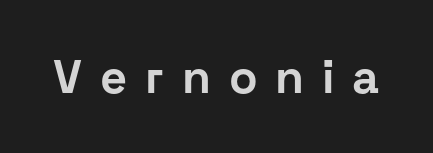
The image shows 47 px bold sans-serif type, upright; set unusually wide letter spacing (+0.38 em), not underlined; low stroke contrast and a medium x-height.
